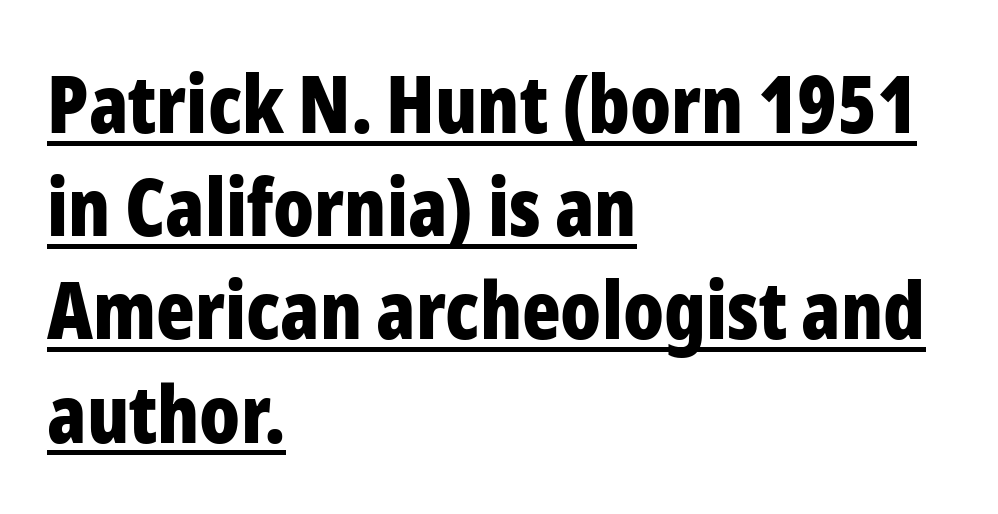
Is there any slant? The stems are plumb. Leading: standard. Decoration check: the copy is underlined. A sans-serif font was chosen for this passage. Each letter keeps its own natural width here, so spacing adapts to shape. Is the block centered? No — it sits flush against the left margin.
